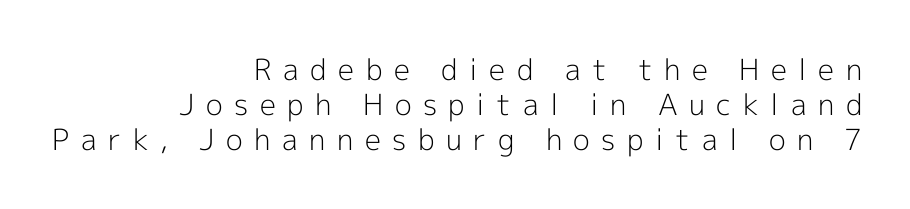
Q: Is the text bold? A: No.
Q: Is the text italic (slanted)? A: No, it is upright.
Q: Is the typeface a serif or a sans-serif typeface? A: Sans-serif.
Q: Is the text underlined? A: No.
Q: How is the paragraph aligned? A: Right-aligned.
Q: Is the spacing between letters normal or unusually wide? A: Unusually wide.
Q: Width (condensed, normal, or wide)? A: Normal.
Q: x-height? A: Medium.
Q: Monospaced? A: No.
